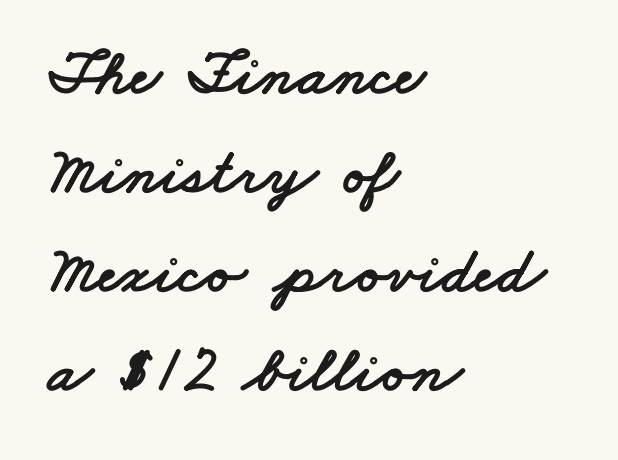
{"serif": "no", "width": "wide", "stroke_contrast": "low", "x_height": "small", "monospaced": "no", "underline": "no", "align": "left", "line_spacing": "normal", "line_spacing_ratio": 1.5, "letter_spacing": "normal", "letter_spacing_em": 0.0, "glyph_px": 66}
